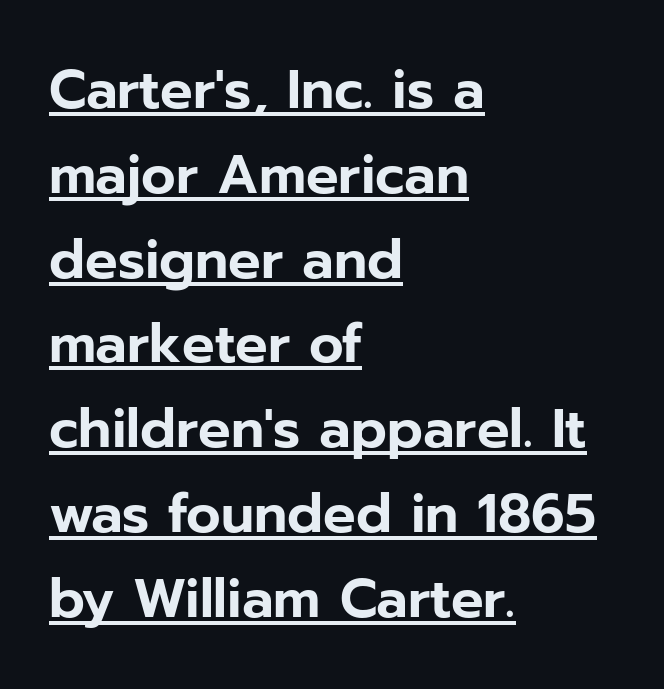
The image shows 54 px sans-serif type, upright; set left-aligned, normal line spacing (1.57x), normal letter spacing, underlined; low stroke contrast and a medium x-height.
